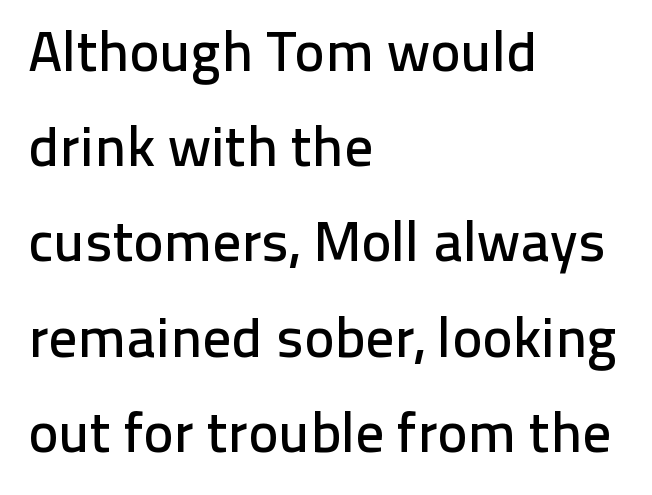
{"serif": "no", "italic": "no", "width": "normal", "stroke_contrast": "low", "x_height": "medium", "monospaced": "no", "underline": "no", "align": "left", "line_spacing": "normal", "line_spacing_ratio": 1.67, "letter_spacing": "normal", "letter_spacing_em": 0.0, "glyph_px": 57}
